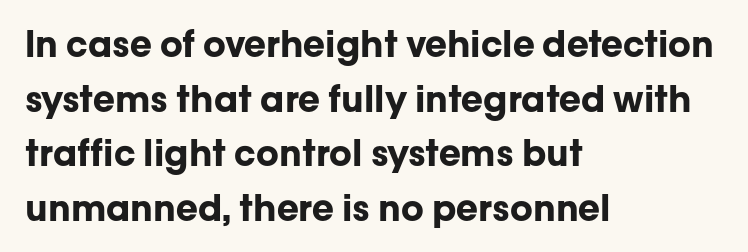
A student would call this left alignment; a typographer would say flush left, rag right. This sample has the flowing, uneven cadence of proportional lettering. The leading is moderate, giving the passage an even texture. The passage shown has conventional tracking throughout. Rendered with straight, roman letterforms.
